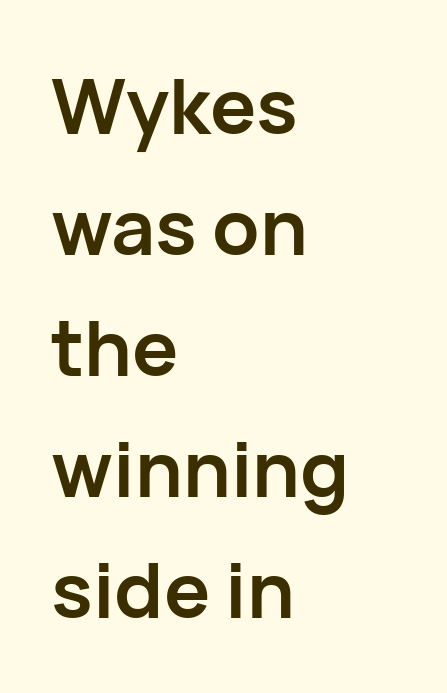
Plain, unruled lines of type. The typesetting leans heavy: a genuine bold. Is the letter spacing exaggerated? No — it looks like the ordinary default. Alignment: flush left.
